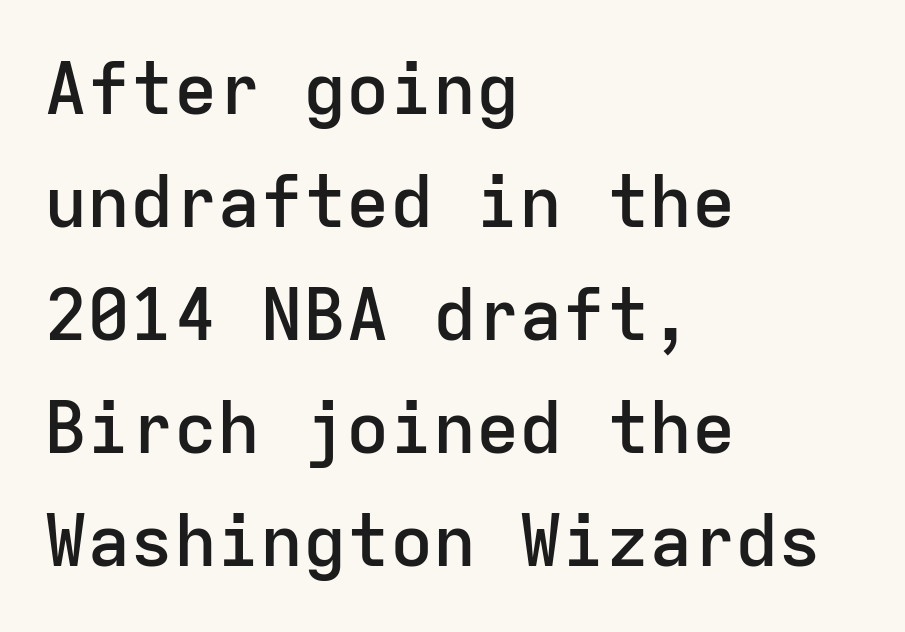
Q: Is the text bold? A: Semi-bold.
Q: Is the text italic (slanted)? A: No, it is upright.
Q: Is the typeface a serif or a sans-serif typeface? A: Sans-serif.
Q: Is the text underlined? A: No.
Q: How is the paragraph aligned? A: Left-aligned.
Q: Is the spacing between letters normal or unusually wide? A: Normal.
Q: Is the spacing between lines tight, normal or loose? A: Normal.
Q: Width (condensed, normal, or wide)? A: Normal.
Q: Stroke contrast? A: Low.
Q: x-height? A: Medium.
Q: Monospaced? A: Yes.
